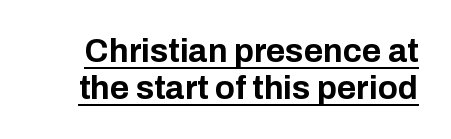
Q: Is the text bold? A: Yes.
Q: Is the text italic (slanted)? A: No, it is upright.
Q: Is the typeface a serif or a sans-serif typeface? A: Sans-serif.
Q: Is the text underlined? A: Yes.
Q: Is the spacing between letters normal or unusually wide? A: Normal.
Q: Is the spacing between lines tight, normal or loose? A: Tight.
Q: Width (condensed, normal, or wide)? A: Normal.
Q: Stroke contrast? A: Low.
Q: x-height? A: Medium.
Q: Monospaced? A: No.
